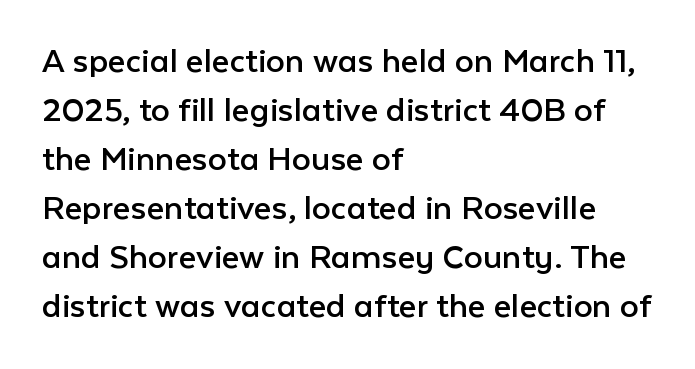
The image shows 38 px regular-weight sans-serif type, upright; set left-aligned, normal line spacing (1.29x), normal letter spacing, not underlined; low stroke contrast and a medium x-height.
